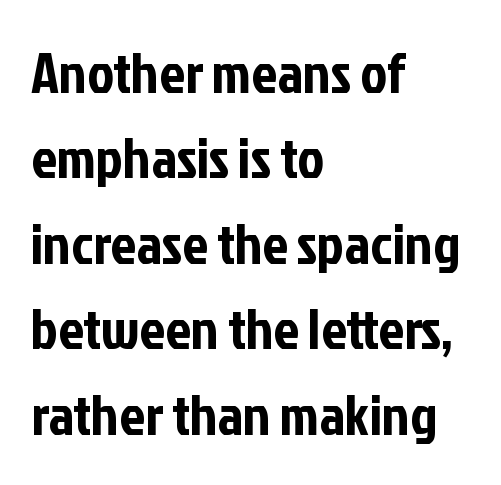
The image shows 57 px condensed sans-serif type, upright; set left-aligned, normal line spacing (1.5x), normal letter spacing, not underlined; low stroke contrast and a medium x-height.
